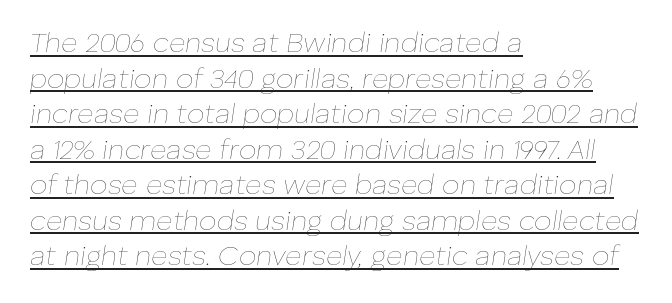
The words here are underlined. This sample has the flowing, uneven cadence of proportional lettering. Is this a heavy cut? Hardly; it is regular or lighter. Designer's note — italics engaged.
